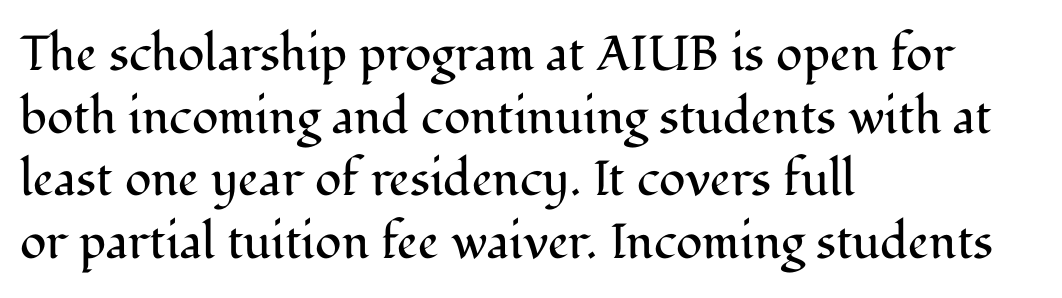
Q: Is the text bold? A: No.
Q: Is the text italic (slanted)? A: No, it is upright.
Q: Is the typeface a serif or a sans-serif typeface? A: Serif.
Q: Is the text underlined? A: No.
Q: How is the paragraph aligned? A: Left-aligned.
Q: Is the spacing between letters normal or unusually wide? A: Normal.
Q: Is the spacing between lines tight, normal or loose? A: Normal.
Q: Width (condensed, normal, or wide)? A: Normal.
Q: Stroke contrast? A: Medium.
Q: x-height? A: Medium.
Q: Monospaced? A: No.
